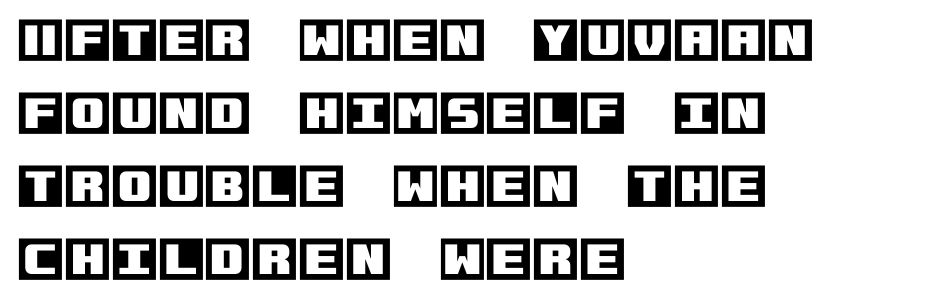
Rendered with straight, roman letterforms. The lines sit at an ordinary, default distance from one another. Students, note that the glyphs here touch the page at normal intervals. The compositor pushed each line to the left boundary. Each row of text sits above clean, open space.
